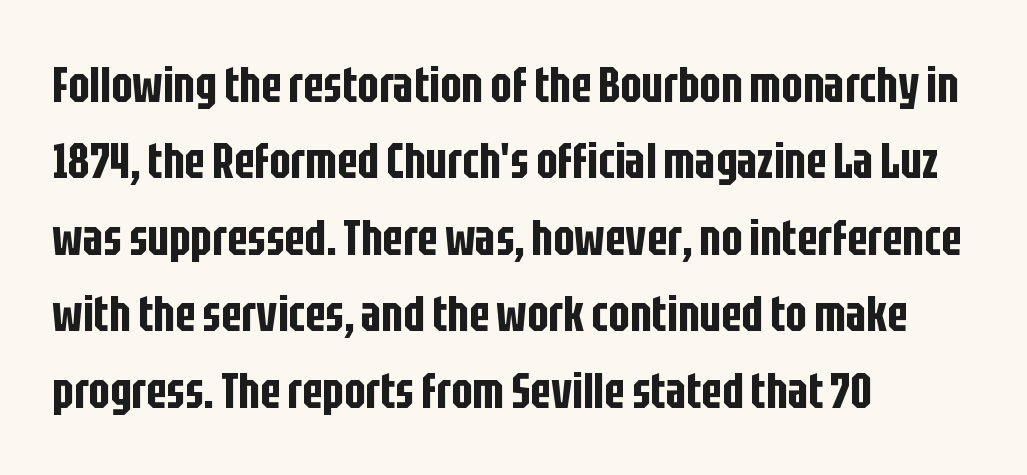
The image shows 50 px condensed sans-serif type, upright; set left-aligned, normal line spacing (1.53x), normal letter spacing, not underlined; low stroke contrast and a large x-height.
